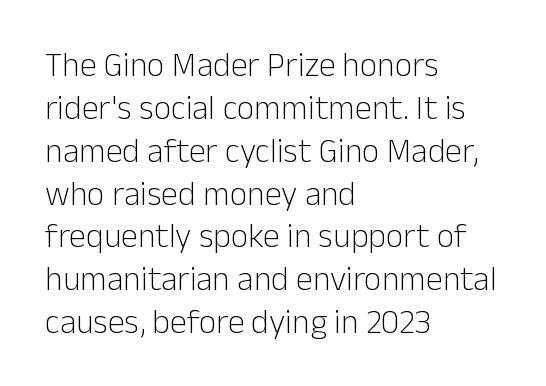
Style check: upright. Classification — sans serif. The rendering keeps characters at their native spacing. If you measured baseline to baseline, you'd find a middling distance. Alignment: flush left.
